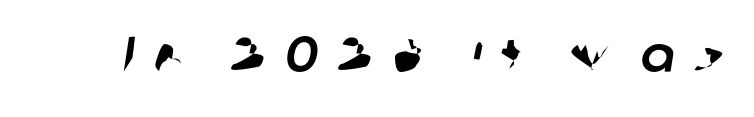
The image shows 50 px sans-serif type; set unusually wide letter spacing (+0.4 em), not underlined; low stroke contrast and a medium x-height.
